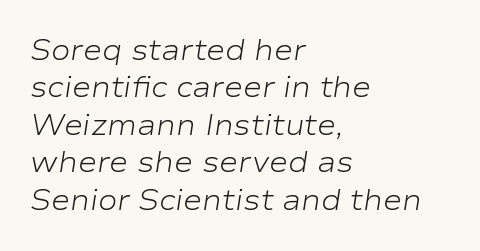
Q: Is the text bold? A: No.
Q: Is the text italic (slanted)? A: Yes, it leans right by about 9 degrees.
Q: Is the text underlined? A: No.
Q: How is the paragraph aligned? A: Left-aligned.
Q: Is the spacing between letters normal or unusually wide? A: Normal.
Q: Is the spacing between lines tight, normal or loose? A: Normal.
Q: Width (condensed, normal, or wide)? A: Wide.
Q: Stroke contrast? A: Low.
Q: x-height? A: Medium.
Q: Monospaced? A: No.
